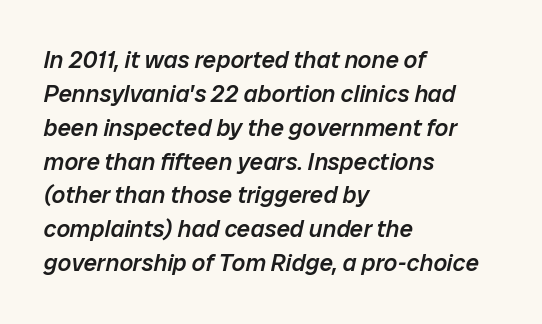
Here the glyphs are tracked normally, forming tight word shapes. All the whitespace from short lines collects on the right. Notice how the stems are inclined rather than vertical — that's the hallmark of italics. A normal amount of white space separates one row of letters from the next.
